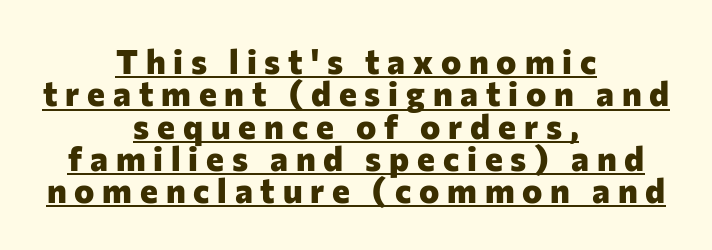
{"serif": "no", "italic": "no", "bold": "yes", "weight": "heavy", "width": "normal", "stroke_contrast": "low", "x_height": "medium", "monospaced": "no", "underline": "yes", "align": "center", "line_spacing": "tight", "line_spacing_ratio": 0.95, "letter_spacing": "wide", "letter_spacing_em": 0.23, "glyph_px": 34}
